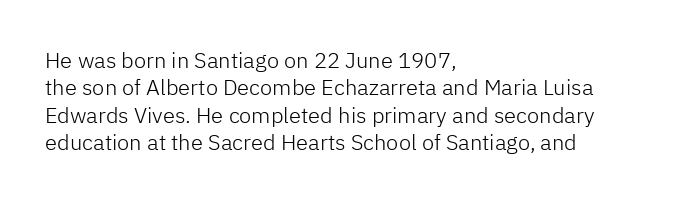
The image shows 22 px text type, upright; set left-aligned, normal line spacing (1.25x), normal letter spacing, not underlined.
